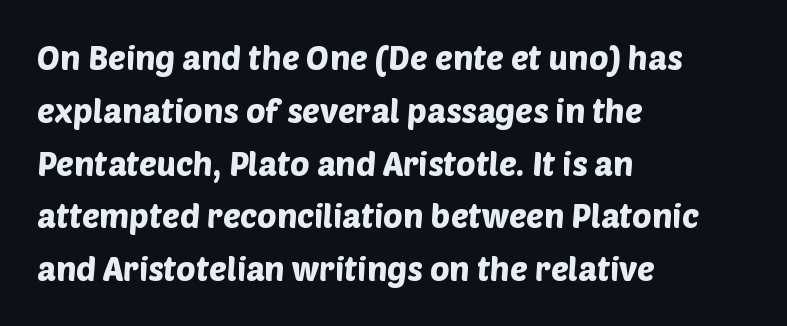
What stands out about the letter spacing? Nothing — it is the standard amount. The passage shown stacks its lines at a standard gap. Line starts are locked; line ends wander. This sample has the flowing, uneven cadence of proportional lettering. Note: no serifs on the glyphs.
